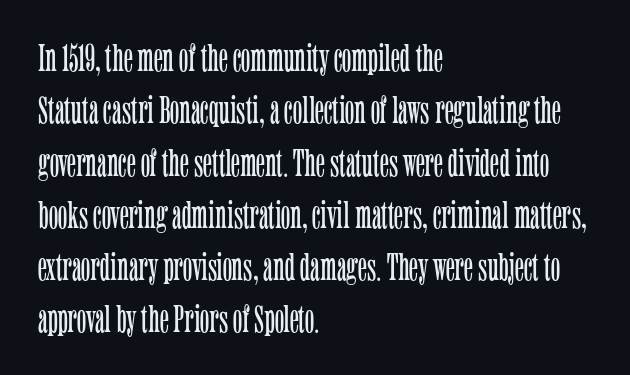
{"serif": "yes", "italic": "no", "bold": "no", "weight": "light", "width": "condensed", "stroke_contrast": "low", "x_height": "medium", "monospaced": "no", "underline": "no", "align": "left", "line_spacing": "normal", "line_spacing_ratio": 1.34, "letter_spacing": "normal", "letter_spacing_em": 0.0, "glyph_px": 39}
